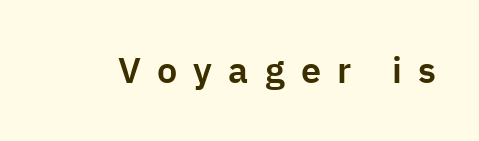
The type family on display is of the sans-serif kind. You could not count columns in this text — the font is proportionally spaced. This rendering features lettering with no underline. There is plenty of visible air inserted between adjacent glyphs. This sample uses an upright cut, with every glyph sitting square on the baseline.
